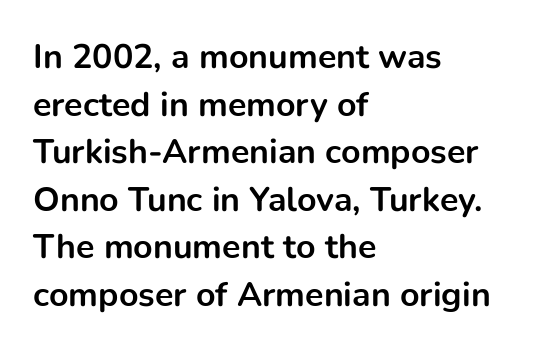
Q: Is the text bold? A: Yes.
Q: Is the text italic (slanted)? A: No, it is upright.
Q: Is the typeface a serif or a sans-serif typeface? A: Sans-serif.
Q: Is the text underlined? A: No.
Q: How is the paragraph aligned? A: Left-aligned.
Q: Is the spacing between letters normal or unusually wide? A: Normal.
Q: Is the spacing between lines tight, normal or loose? A: Normal.
Q: Width (condensed, normal, or wide)? A: Normal.
Q: Stroke contrast? A: Low.
Q: x-height? A: Medium.
Q: Monospaced? A: No.
